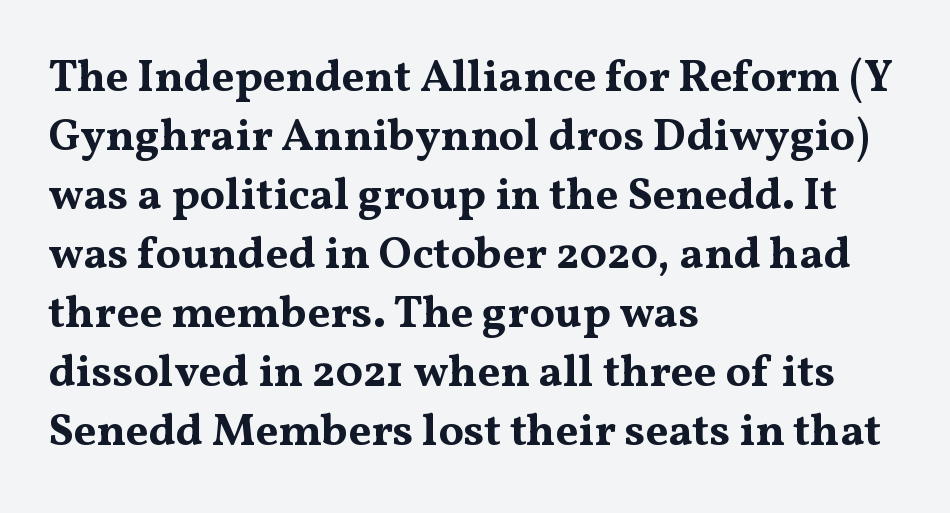
Q: Is the text bold? A: Yes.
Q: Is the text italic (slanted)? A: No, it is upright.
Q: Is the typeface a serif or a sans-serif typeface? A: Serif.
Q: Is the text underlined? A: No.
Q: How is the paragraph aligned? A: Left-aligned.
Q: Is the spacing between letters normal or unusually wide? A: Normal.
Q: Is the spacing between lines tight, normal or loose? A: Normal.
Q: Width (condensed, normal, or wide)? A: Wide.
Q: Stroke contrast? A: Medium.
Q: x-height? A: Medium.
Q: Monospaced? A: No.
